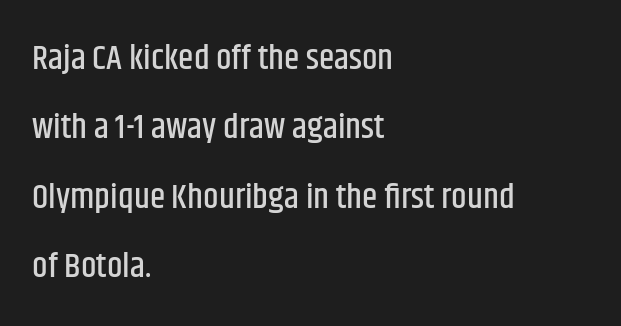
Q: Is the text italic (slanted)? A: No, it is upright.
Q: Is the typeface a serif or a sans-serif typeface? A: Sans-serif.
Q: Is the text underlined? A: No.
Q: How is the paragraph aligned? A: Left-aligned.
Q: Is the spacing between letters normal or unusually wide? A: Normal.
Q: Is the spacing between lines tight, normal or loose? A: Loose.
Q: Width (condensed, normal, or wide)? A: Condensed.
Q: Stroke contrast? A: Low.
Q: x-height? A: Large.
Q: Monospaced? A: No.
